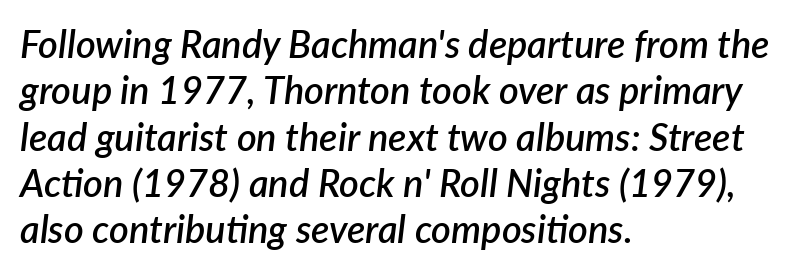
The image shows 38 px semibold type, italic (leaning right); set left-aligned, line spacing 1.22x, normal letter spacing, not underlined; low stroke contrast and a medium x-height.
